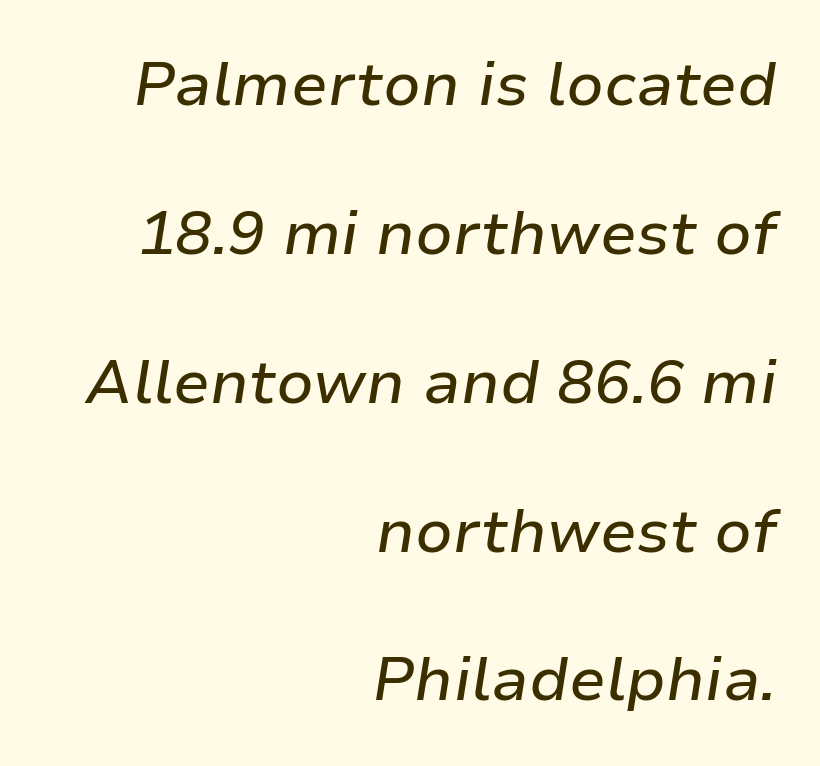
The image shows 61 px text type, italic (leaning right); set right-aligned, loose line spacing (2.44x), normal letter spacing, not underlined; low stroke contrast and a medium x-height.
